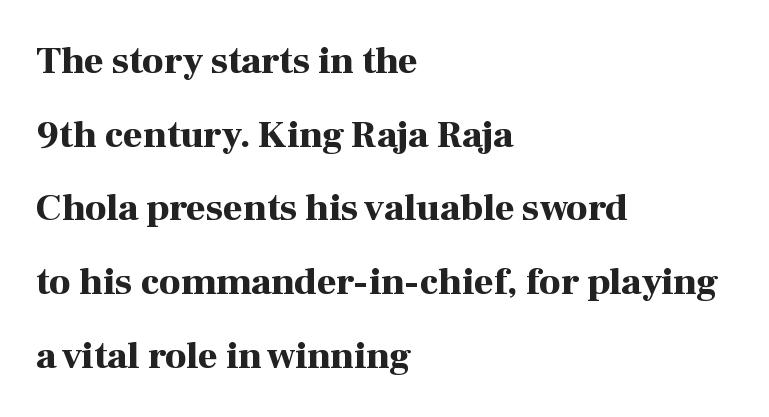
The image shows 38 px bold serif type, upright; set left-aligned, loose line spacing (1.94x), normal letter spacing, not underlined; high stroke contrast and a medium x-height.
